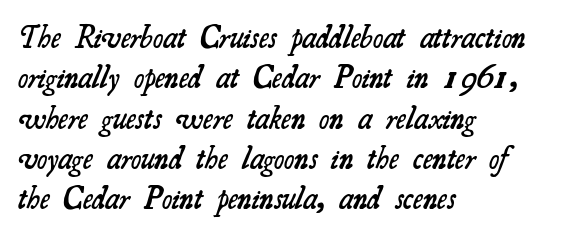
The image shows 31 px semibold serif type; set left-aligned, normal line spacing (1.3x), normal letter spacing, not underlined; medium stroke contrast and a small x-height.
